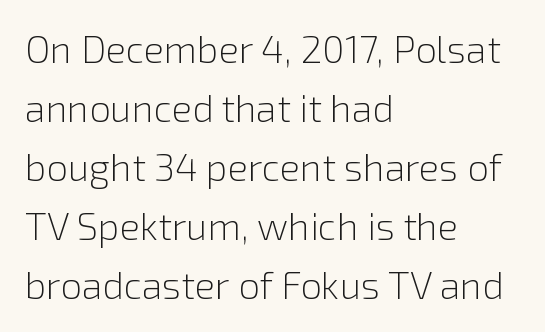
{"serif": "no", "italic": "no", "bold": "no", "weight": "light", "width": "normal", "stroke_contrast": "low", "x_height": "medium", "monospaced": "no", "underline": "no", "align": "left", "line_spacing": "normal", "line_spacing_ratio": 1.55, "letter_spacing": "normal", "letter_spacing_em": 0.0, "glyph_px": 38}
